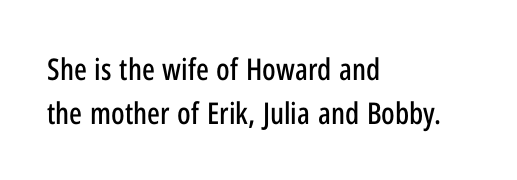
Is this a sans? Yes — the strokes have no serifs. The words here are not underlined. A typesetter would call this leading conventional body-copy spacing. This is roman type, the default non-slanted kind.
